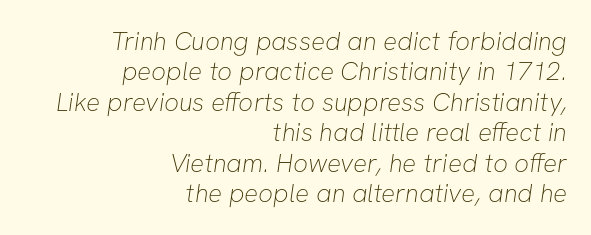
There is no visible air inserted between adjacent glyphs. Ink coverage per letter is moderate at most. The zone under the glyphs is completely vacant. The text block is weighted toward the right margin, trailing off unevenly leftward.
